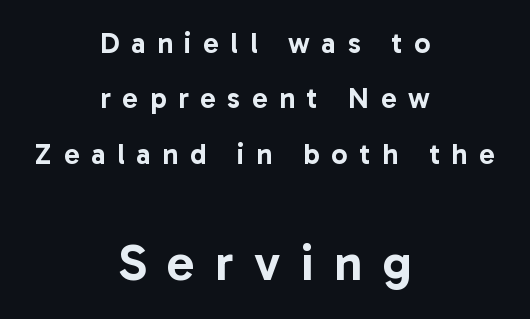
{"serif": "no", "italic": "no", "width": "normal", "stroke_contrast": "low", "x_height": "medium", "monospaced": "no", "underline": "no", "align": "center", "line_spacing": "loose", "line_spacing_ratio": 1.91, "letter_spacing": "wide", "letter_spacing_em": 0.4, "larger_block": "second", "size_ratio": 1.76, "glyph_px": 51}
